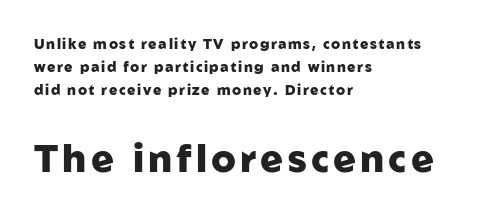
{"serif": "no", "italic": "no", "bold": "yes", "weight": "heavy", "width": "normal", "stroke_contrast": "low", "x_height": "medium", "monospaced": "no", "underline": "no", "align": "left", "line_spacing": "normal", "line_spacing_ratio": 1.64, "larger_block": "second", "size_ratio": 2.71, "glyph_px": 38}
